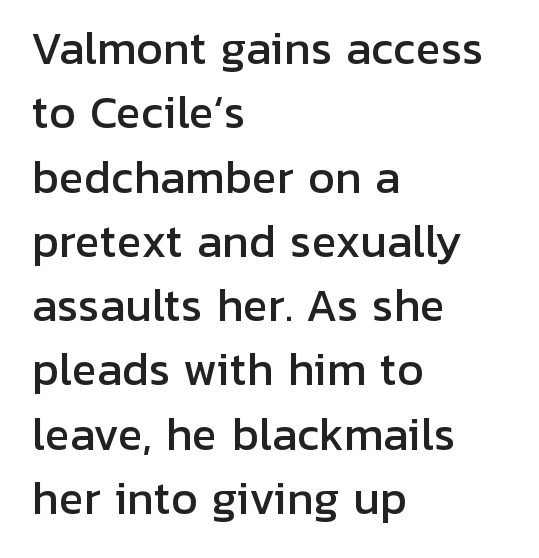
Underline: absent. Is the letter spacing exaggerated? No — it looks like the ordinary default. The line-height multiplier appears to be the usual default. Line beginnings align vertically; line endings do not. Letterform terminals end flat and unadorned throughout the passage. Upright lettering throughout.
